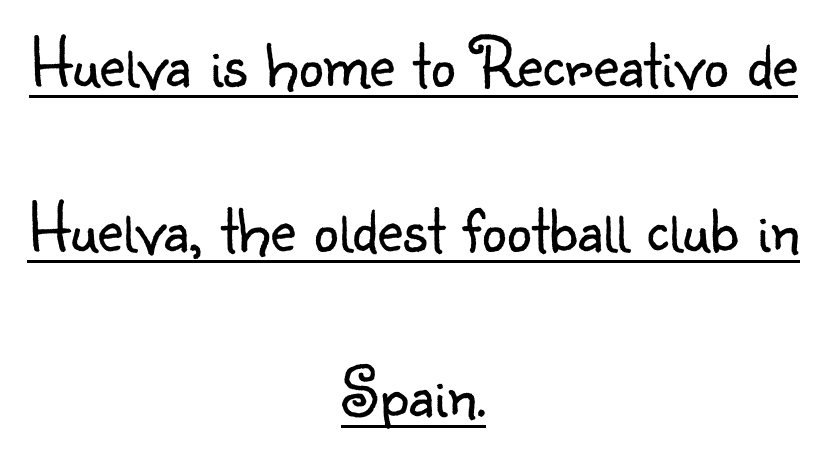
{"serif": "no", "italic": "no", "bold": "no", "weight": "light", "width": "normal", "stroke_contrast": "low", "x_height": "small", "monospaced": "no", "underline": "yes", "align": "center", "line_spacing": "loose", "line_spacing_ratio": 2.36, "letter_spacing": "normal", "letter_spacing_em": 0.0, "glyph_px": 70}
